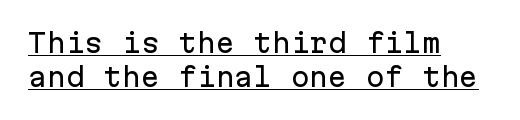
The image shows 25 px text type, upright; set left-aligned, normal line spacing (1.36x), normal letter spacing, underlined.
